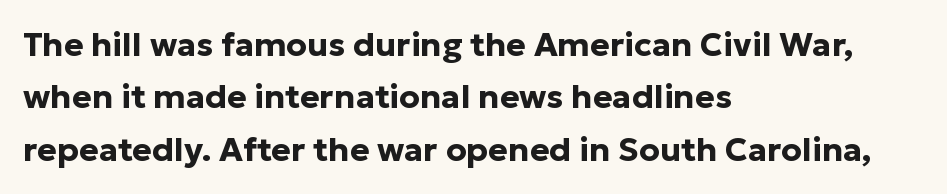
What weight is shown? A full bold with thick strokes. Every stem runs plumb, perpendicular to the baseline. Is this a sans? Yes — the strokes have no serifs. Here the glyphs are tracked normally, forming tight word shapes. Has an underline been added? It has not.
